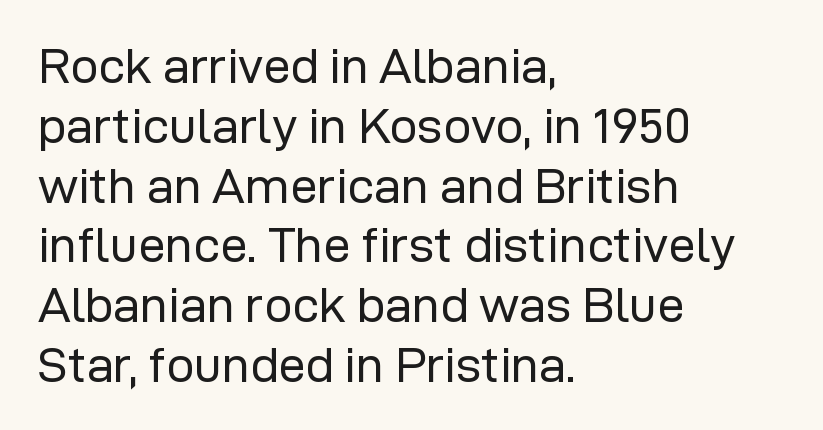
Q: Is the text bold? A: No.
Q: Is the text italic (slanted)? A: No, it is upright.
Q: Is the typeface a serif or a sans-serif typeface? A: Sans-serif.
Q: Is the text underlined? A: No.
Q: How is the paragraph aligned? A: Left-aligned.
Q: Is the spacing between letters normal or unusually wide? A: Normal.
Q: Width (condensed, normal, or wide)? A: Normal.
Q: Stroke contrast? A: Low.
Q: x-height? A: Medium.
Q: Monospaced? A: No.
